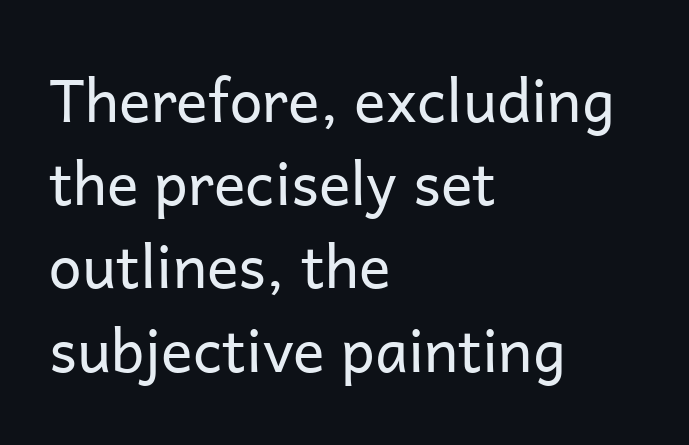
{"serif": "no", "italic": "no", "bold": "no", "weight": "regular", "width": "normal", "stroke_contrast": "low", "x_height": "medium", "monospaced": "no", "underline": "no", "align": "left", "line_spacing": "normal", "line_spacing_ratio": 1.41, "letter_spacing": "normal", "letter_spacing_em": 0.0, "glyph_px": 59}
